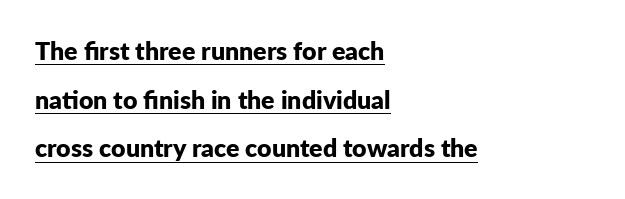
How are the letters spaced? Ordinarily, with no added tracking. A rule runs beneath these lines of type. Is there much room between lines? Yes — plenty of vertical air separates them. Posture: straight, roman, zero tilt.
